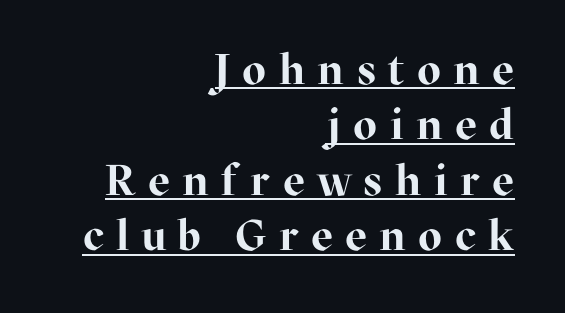
{"serif": "yes", "italic": "no", "bold": "yes", "weight": "bold", "width": "normal", "stroke_contrast": "high", "x_height": "medium", "monospaced": "no", "underline": "yes", "align": "right", "line_spacing": "normal", "line_spacing_ratio": 1.29, "letter_spacing": "wide", "letter_spacing_em": 0.29, "glyph_px": 43}
